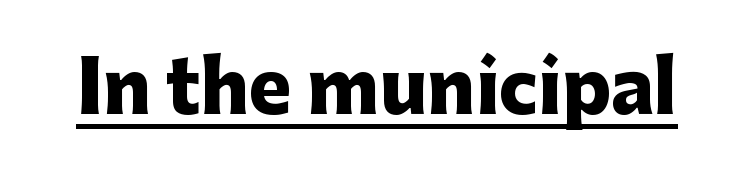
The rendered words wear a rule along their underside. Is there any slant? The stems are plumb. This sample uses a sans-serif face. The letters sit at their default tracking, neither squeezed nor spread. Each letter keeps its own natural width here, so spacing adapts to shape.
